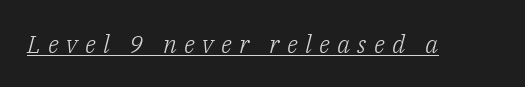
Q: Is the text bold? A: No.
Q: Is the text italic (slanted)? A: Yes, it leans right by about 14 degrees.
Q: Is the text underlined? A: Yes.
Q: Is the spacing between letters normal or unusually wide? A: Unusually wide.
